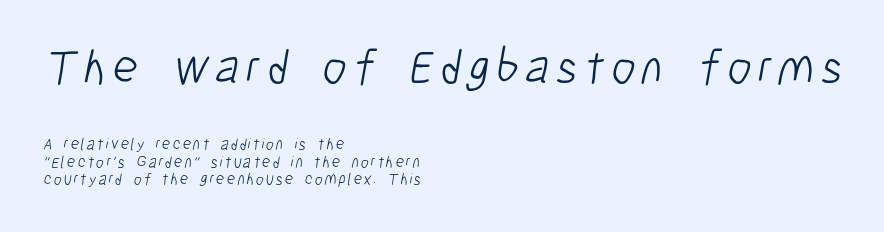
Is the block centered? No — it sits flush against the left margin. This sample trades vertical openness for compactness between lines. Does the type have serifs? No, each stem ends abruptly. Lines of text with bare space underneath. No letter is thick-stroked: the sample isn't bold.
